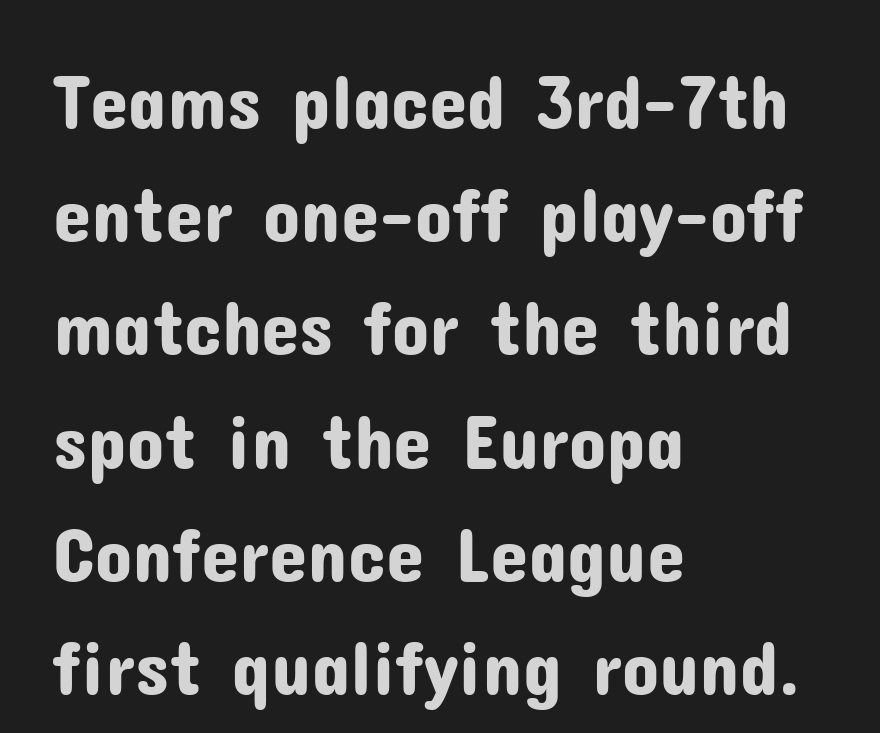
Q: Is the text italic (slanted)? A: No, it is upright.
Q: Is the typeface a serif or a sans-serif typeface? A: Sans-serif.
Q: Is the text underlined? A: No.
Q: How is the paragraph aligned? A: Left-aligned.
Q: Is the spacing between letters normal or unusually wide? A: Normal.
Q: Is the spacing between lines tight, normal or loose? A: Normal.
Q: Width (condensed, normal, or wide)? A: Normal.
Q: Stroke contrast? A: Low.
Q: x-height? A: Medium.
Q: Monospaced? A: No.
